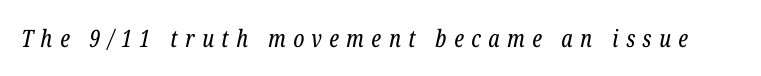
{"italic": "yes", "lean": "right", "slant_degrees": 12, "bold": "no", "underline": "no", "letter_spacing": "wide", "letter_spacing_em": 0.31, "glyph_px": 24}
